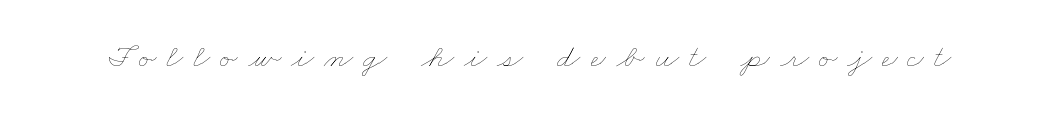
Q: Is the text bold? A: No.
Q: Is the text underlined? A: No.
Q: Is the spacing between letters normal or unusually wide? A: Unusually wide.
Q: Width (condensed, normal, or wide)? A: Wide.
Q: Stroke contrast? A: Low.
Q: x-height? A: Small.
Q: Monospaced? A: No.
